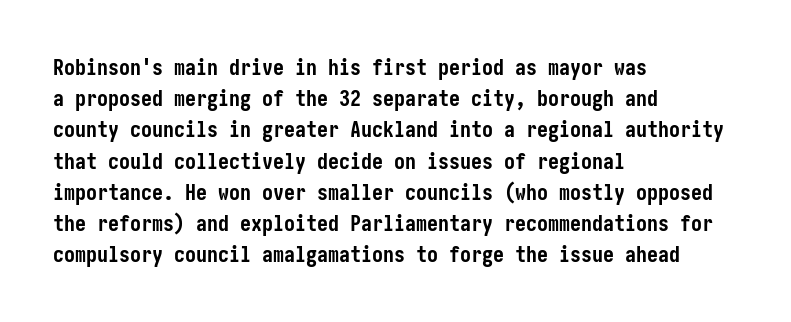
The image shows 22 px bold type, upright; set left-aligned, normal line spacing (1.42x), normal letter spacing, not underlined.
